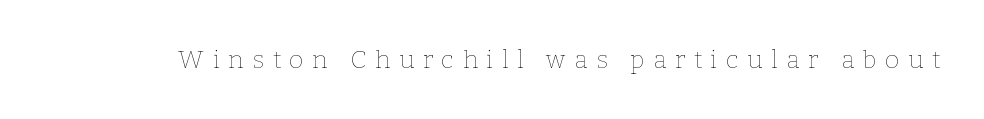
{"italic": "no", "bold": "no", "underline": "no", "letter_spacing": "wide", "letter_spacing_em": 0.34, "glyph_px": 25}
